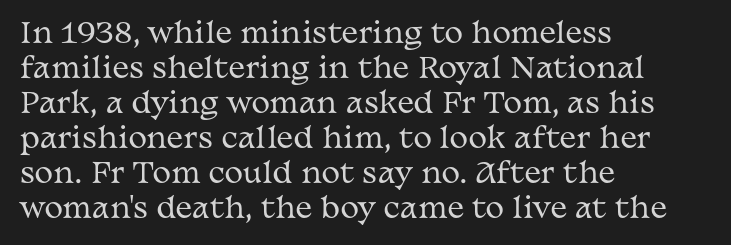
The image shows 28 px regular-weight, wide serif type, upright; set left-aligned, normal line spacing (1.25x), normal letter spacing, not underlined; medium stroke contrast and a medium x-height.
